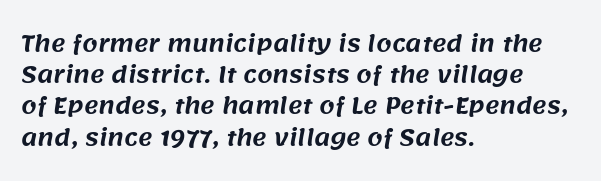
The image shows 22 px text type; set left-aligned, normal line spacing (1.42x), normal letter spacing, not underlined.
